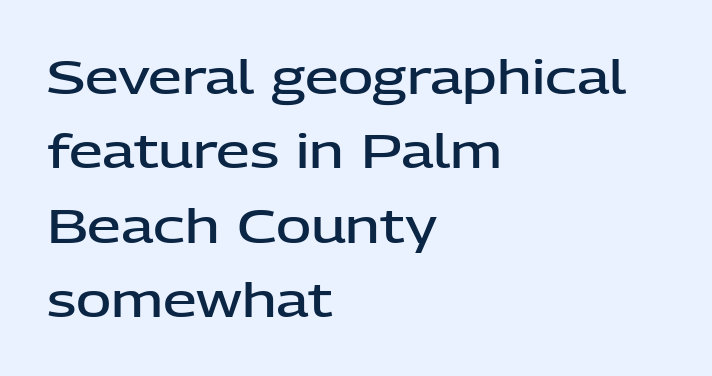
Left-aligned paragraph, ragged on the right. Rows of type keep a routine distance in the vertical direction. This rendering features lettering with no underline. The passage shown is semibold, sitting just below true bold. Style check: upright. What kind of face is this? One without serifs — a sans.
